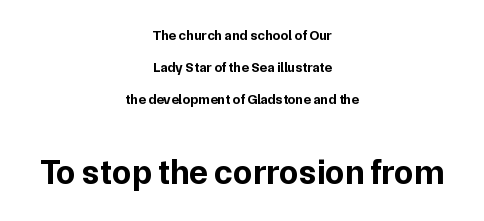
Casual observation: everything's sitting right in the middle. The string is rendered with underlining switched off. Posture: straight, roman, zero tilt. Successive baselines arrive slowly, with a big drop between each. I'd call this a sans setting — the letters go barefoot. These lines are rendered in a variable-pitch font.
